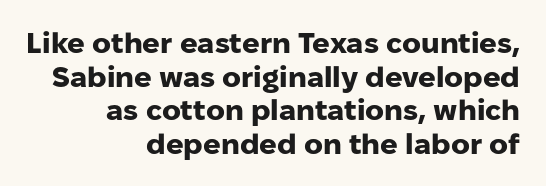
The image shows 29 px heavy sans-serif type, upright; set right-aligned, line spacing 1.16x, normal letter spacing, not underlined; low stroke contrast and a medium x-height.
